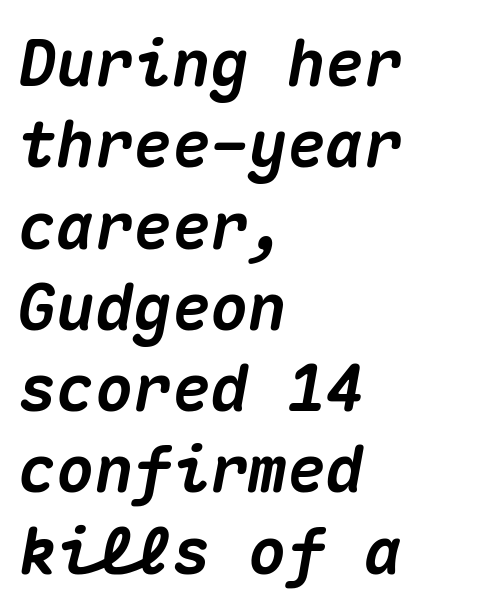
Line starts are locked; line ends wander. The rendering keeps characters at their native spacing. Here the designer chose a console-style face with uniform glyph widths. Is there much room between lines? A standard amount, neither cramped nor airy. These lines were composed using italics. How heavy is the stroke? Heavy — this is a bold.
